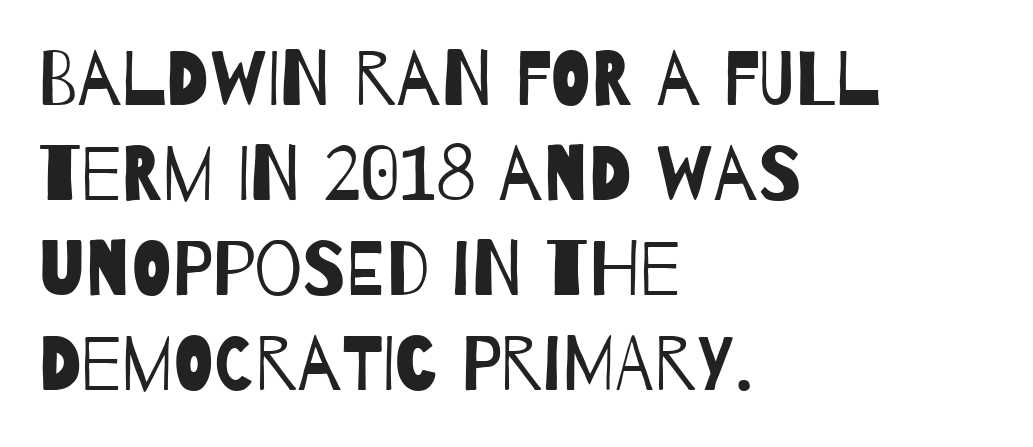
Serif or sans? Sans — the stroke terminals are bare. The weight tops out at a normal text grade. Nothing unusual about the tracking: characters are spaced as the font intends. Here the designer chose a conventional face with non-uniform glyph widths.
